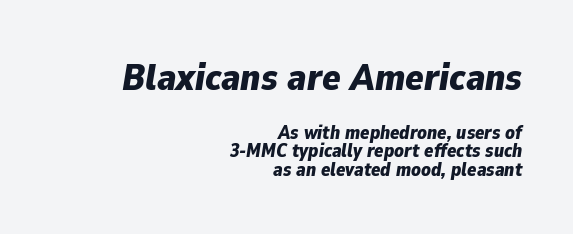
{"italic": "yes", "lean": "right", "slant_degrees": 9, "bold": "yes", "weight": "bold", "width": "normal", "stroke_contrast": "low", "x_height": "medium", "monospaced": "no", "underline": "no", "align": "right", "line_spacing": "tight", "line_spacing_ratio": 0.98, "letter_spacing": "normal", "letter_spacing_em": 0.0, "larger_block": "first", "size_ratio": 2.0, "glyph_px": 38}
